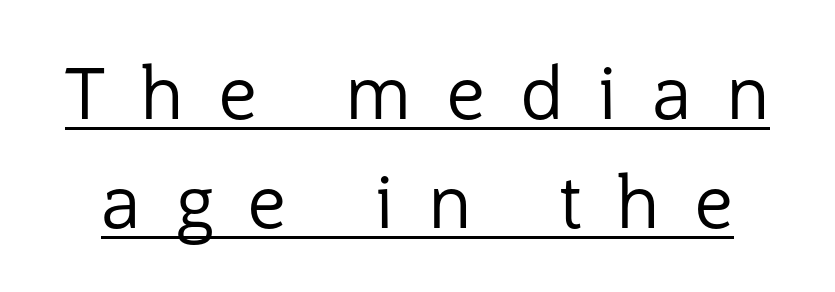
The image shows 72 px regular-weight sans-serif type, upright; set normal line spacing (1.51x), unusually wide letter spacing (+0.48 em), underlined; low stroke contrast and a medium x-height.
